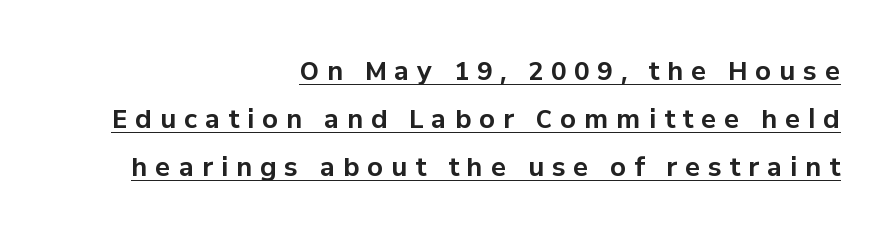
Weight: bold. The space between consecutive lines is lavish. Alignment: flush right. Ascenders rise straight up at ninety degrees. Loose tracking; the words dissolve into strings of separated letters.
